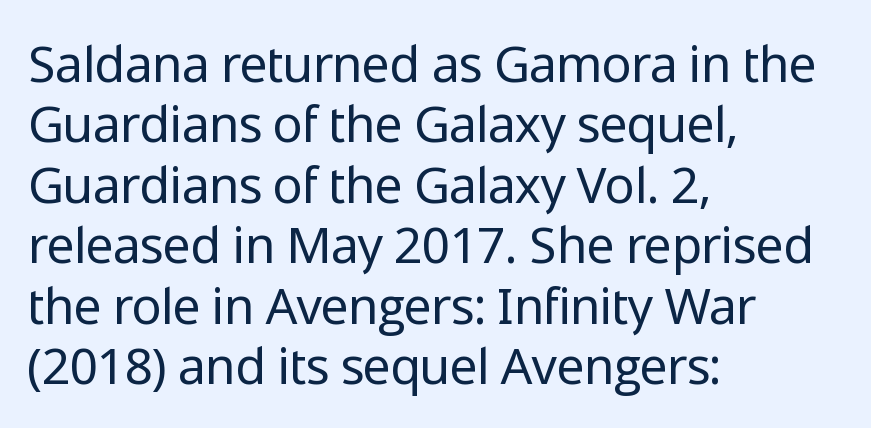
The image shows 50 px regular-weight sans-serif type, upright; set left-aligned, line spacing 1.21x, normal letter spacing, not underlined; low stroke contrast and a medium x-height.
